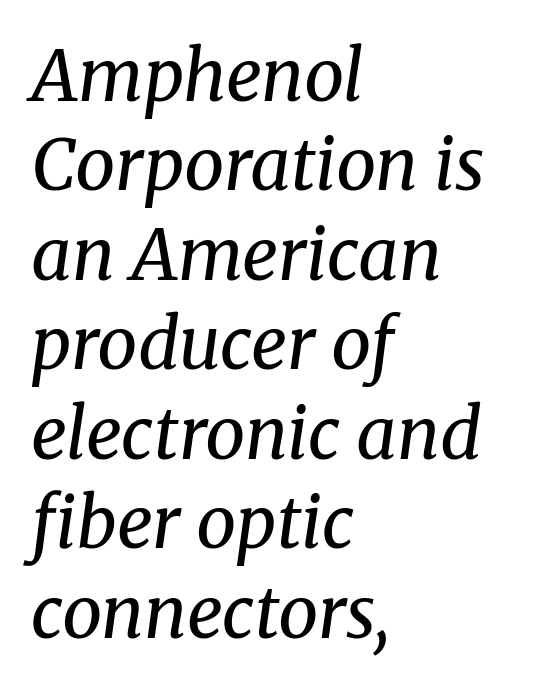
Nothing unusual about the tracking: characters are spaced as the font intends. Lines of text with bare space underneath. Bold? No — there's no thickening of the strokes. In terms of leading, this rendering sits right in the middle. Think of a printed novel: that variable character pitch is what you see here.
